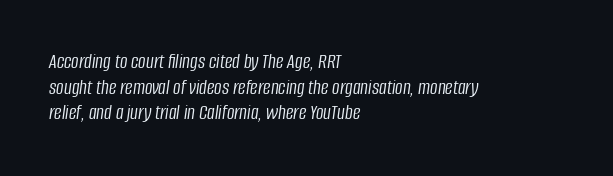
The image shows 21 px text type, italic (leaning right); set left-aligned, line spacing 1.22x, normal letter spacing, not underlined.
